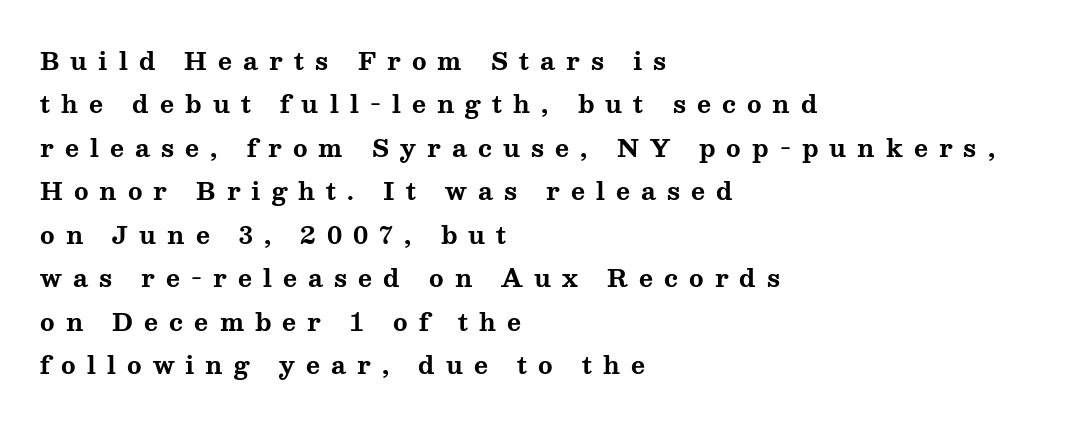
Q: Is the text bold? A: Yes.
Q: Is the text italic (slanted)? A: No, it is upright.
Q: Is the text underlined? A: No.
Q: How is the paragraph aligned? A: Left-aligned.
Q: Is the spacing between letters normal or unusually wide? A: Unusually wide.
